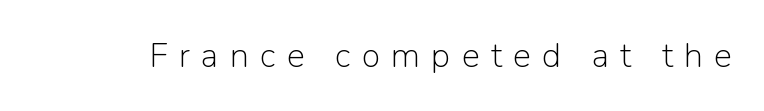
The image shows 34 px light sans-serif type, upright; set unusually wide letter spacing (+0.33 em), not underlined; low stroke contrast and a medium x-height.
